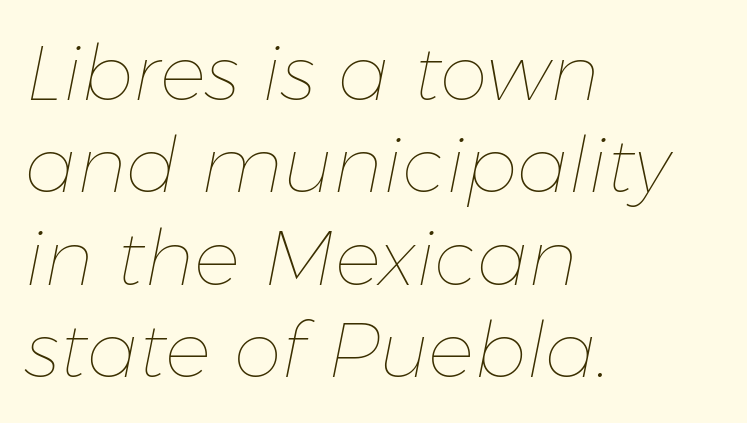
The image shows 77 px thin type, italic (leaning right); set left-aligned, line spacing 1.2x, normal letter spacing, not underlined; low stroke contrast and a medium x-height.
